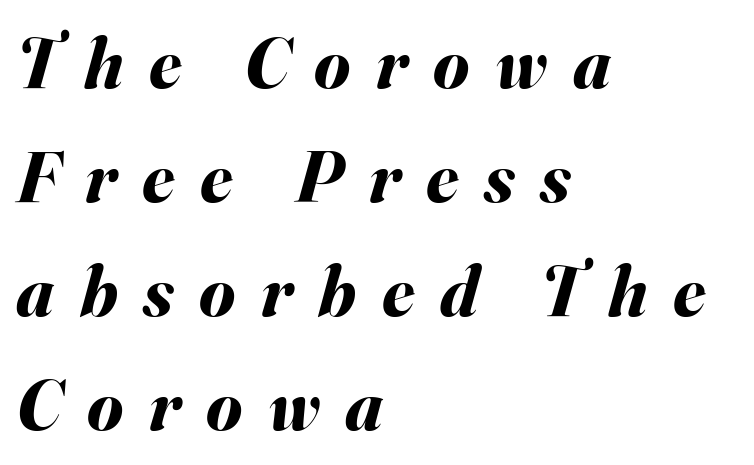
The characters look thick and weighty, a clear bold. In terms of leading, this rendering sits right in the middle. This rendering widens character spacing well past its baseline value. A typesetter would call this proportional, since set widths differ per character.
